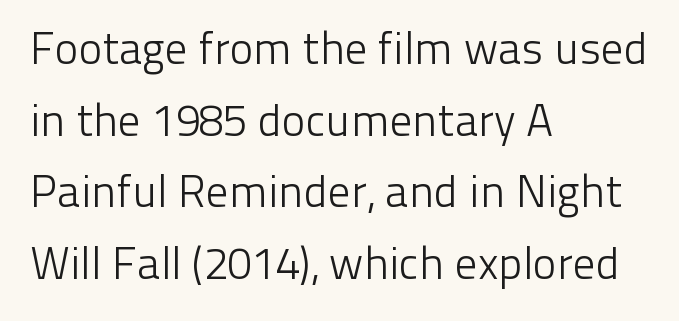
Q: Is the text bold? A: No.
Q: Is the text italic (slanted)? A: No, it is upright.
Q: Is the typeface a serif or a sans-serif typeface? A: Sans-serif.
Q: Is the text underlined? A: No.
Q: How is the paragraph aligned? A: Left-aligned.
Q: Is the spacing between letters normal or unusually wide? A: Normal.
Q: Is the spacing between lines tight, normal or loose? A: Normal.
Q: Width (condensed, normal, or wide)? A: Normal.
Q: Stroke contrast? A: Low.
Q: x-height? A: Medium.
Q: Monospaced? A: No.
